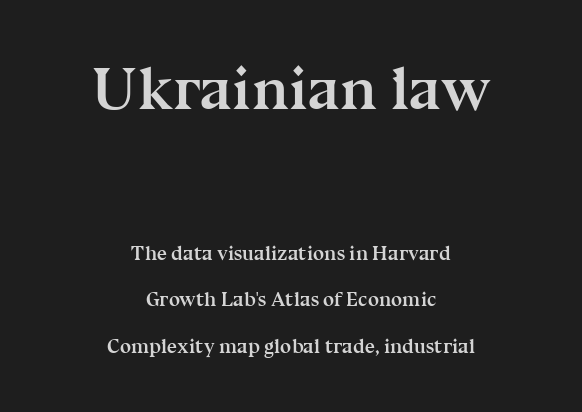
Q: Is the text bold? A: Yes.
Q: Is the text italic (slanted)? A: No, it is upright.
Q: Is the typeface a serif or a sans-serif typeface? A: Serif.
Q: Is the text underlined? A: No.
Q: How is the paragraph aligned? A: Centered.
Q: Is the spacing between letters normal or unusually wide? A: Normal.
Q: Is the spacing between lines tight, normal or loose? A: Loose.
Q: Which block of text is set in a larger size, the first (top) or the second (bottom)? A: The first (top) one.
Q: Width (condensed, normal, or wide)? A: Normal.
Q: Stroke contrast? A: Medium.
Q: x-height? A: Medium.
Q: Monospaced? A: No.
